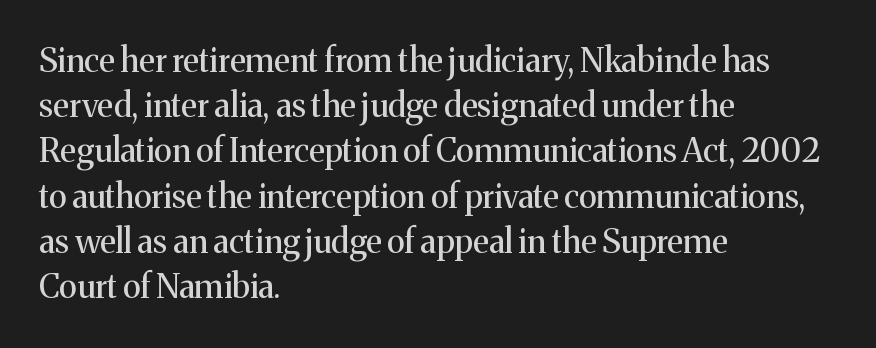
Tracking here is standard; glyphs follow each other at the usual distance. Here the designer chose a conventional face with non-uniform glyph widths. This sample uses a serif face. Stems here are at most as thick as an everyday book face. Style check: upright.
